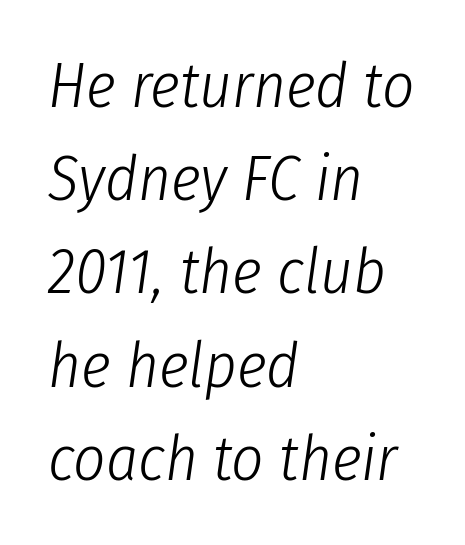
{"italic": "yes", "lean": "right", "slant_degrees": 8, "bold": "no", "weight": "light", "width": "condensed", "stroke_contrast": "low", "x_height": "medium", "monospaced": "no", "underline": "no", "align": "left", "line_spacing": "normal", "line_spacing_ratio": 1.48, "letter_spacing": "normal", "letter_spacing_em": 0.0, "glyph_px": 63}
